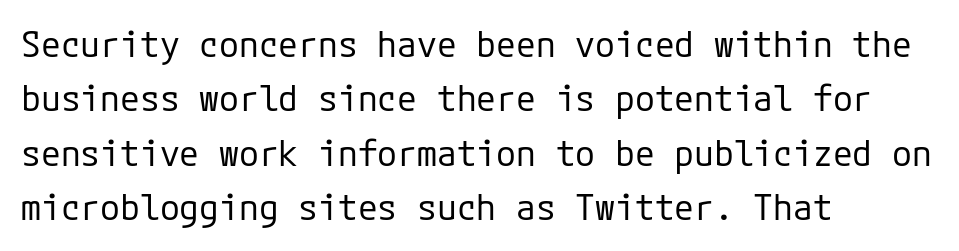
The image shows 36 px regular-weight sans-serif type, upright; set left-aligned, normal line spacing (1.51x), normal letter spacing, not underlined; low stroke contrast and a medium x-height.
